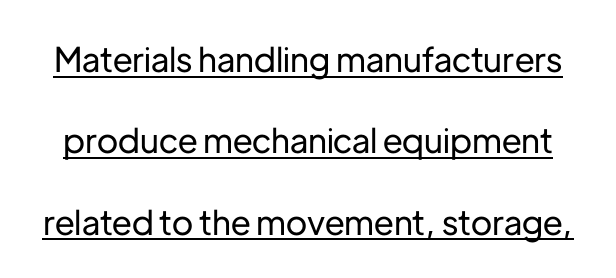
{"serif": "no", "italic": "no", "width": "normal", "stroke_contrast": "low", "x_height": "medium", "monospaced": "no", "underline": "yes", "line_spacing": "loose", "line_spacing_ratio": 2.39, "letter_spacing": "normal", "letter_spacing_em": 0.0, "glyph_px": 34}
